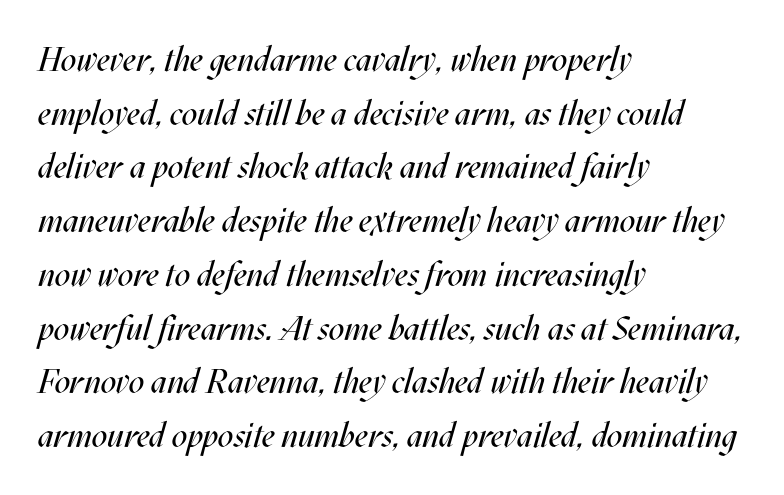
The face used here is rendered with its standard letterfit. Stroke thickness stays within the range of a standard reading face or lighter. The rows are spaced the way most documents space them. It's the slanting kind of type.
